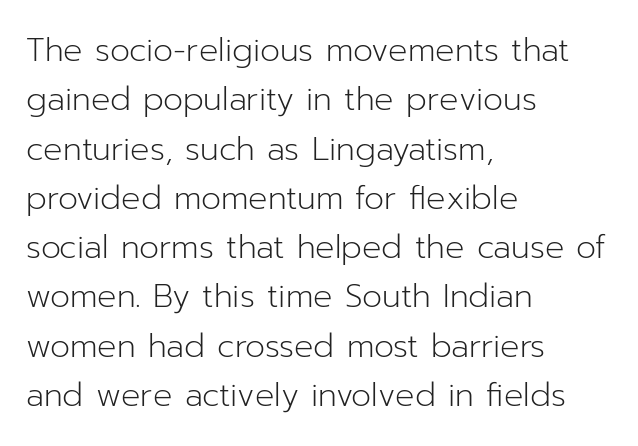
Q: Is the text bold? A: No.
Q: Is the text italic (slanted)? A: No, it is upright.
Q: Is the typeface a serif or a sans-serif typeface? A: Sans-serif.
Q: Is the text underlined? A: No.
Q: How is the paragraph aligned? A: Left-aligned.
Q: Is the spacing between letters normal or unusually wide? A: Normal.
Q: Is the spacing between lines tight, normal or loose? A: Normal.
Q: Width (condensed, normal, or wide)? A: Normal.
Q: Stroke contrast? A: Low.
Q: x-height? A: Medium.
Q: Monospaced? A: No.
